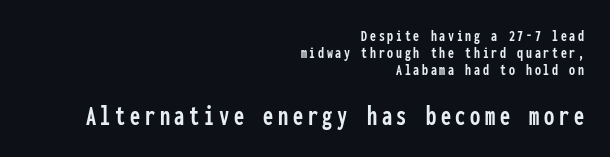
The image shows 29 px condensed sans-serif type, upright, monospaced; set right-aligned, tight line spacing (0.99x), not underlined; the second (bottom) block is 1.71x larger; low stroke contrast and a medium x-height.
